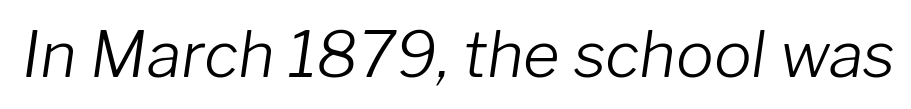
{"italic": "yes", "lean": "right", "slant_degrees": 8, "bold": "no", "weight": "light", "width": "normal", "stroke_contrast": "low", "x_height": "medium", "monospaced": "no", "underline": "no", "letter_spacing": "normal", "letter_spacing_em": 0.0, "glyph_px": 63}
